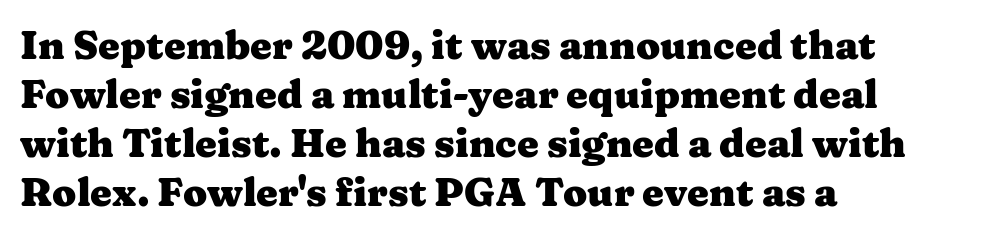
The lettering holds an erect, upright posture throughout. A typesetter would call this proportional, since set widths differ per character. The letters carry serifs — small finishing strokes at the ends of their stems. Quick note: underline off. Glyph-to-glyph distance matches everyday printed text.
